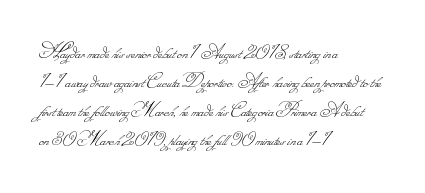
The image shows 21 px text type; set left-aligned, normal line spacing (1.38x), normal letter spacing, not underlined.
